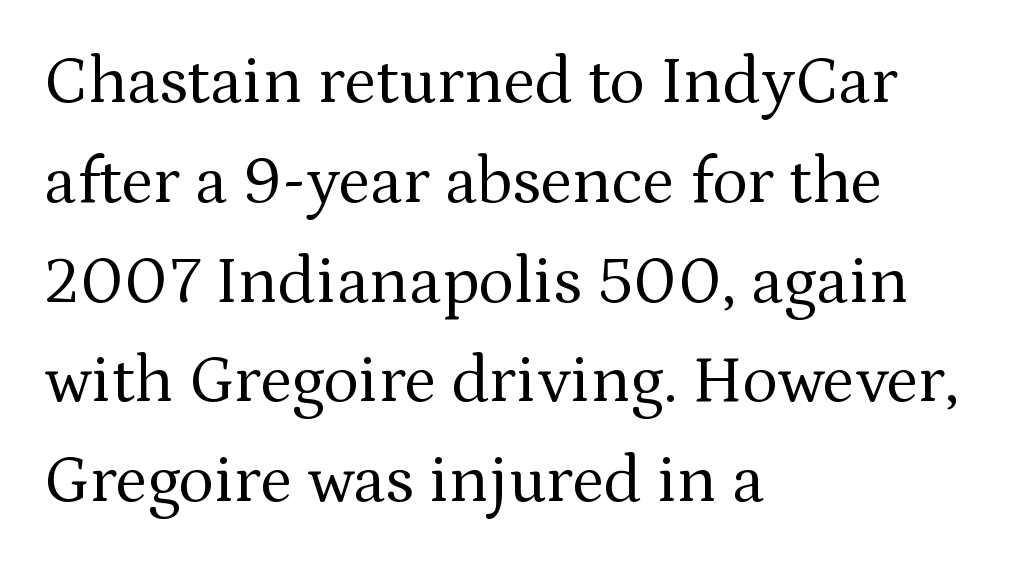
The image shows 67 px regular-weight serif type, upright; set left-aligned, normal line spacing (1.49x), normal letter spacing, not underlined; medium stroke contrast and a medium x-height.
